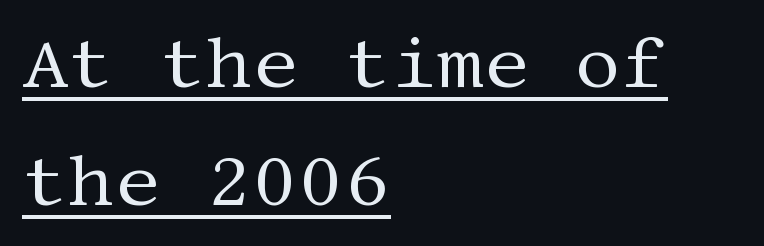
{"serif": "yes", "italic": "no", "bold": "no", "weight": "regular", "width": "normal", "stroke_contrast": "medium", "x_height": "large", "underline": "yes", "align": "left", "line_spacing": "normal", "line_spacing_ratio": 1.64, "letter_spacing": "normal", "letter_spacing_em": 0.0, "glyph_px": 72}
